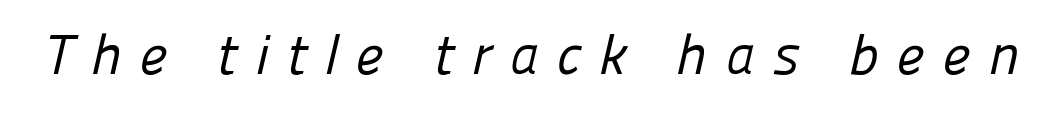
The image shows 56 px regular-weight sans-serif type; set unusually wide letter spacing (+0.32 em), not underlined; low stroke contrast and a medium x-height.
